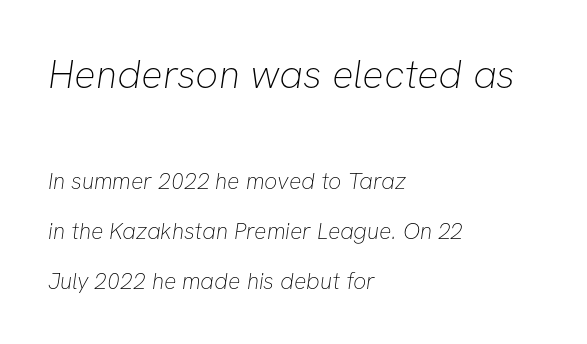
The rendering shows plain stroke endings on the letterforms — a sans-serif design. Words appear dense and cohesive because spacing is normal. The letters in the upper block stand taller than those in the block below. You could not count columns in this text — the font is proportionally spaced. Bare-footed words on every line.
